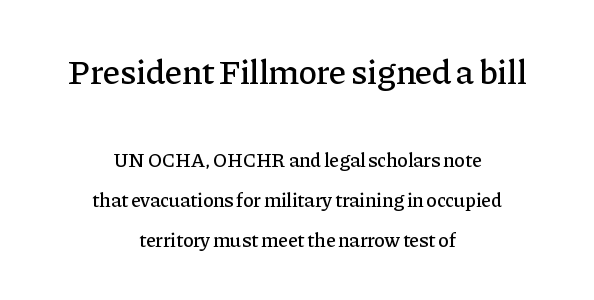
{"serif": "yes", "italic": "no", "width": "normal", "stroke_contrast": "low", "x_height": "medium", "monospaced": "no", "underline": "no", "align": "center", "line_spacing": "loose", "line_spacing_ratio": 2.02, "letter_spacing": "normal", "letter_spacing_em": 0.0, "larger_block": "first", "size_ratio": 1.75, "glyph_px": 35}
